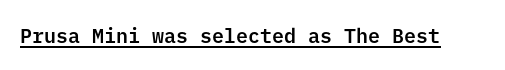
The image shows 20 px text type, upright; set normal letter spacing, underlined.
